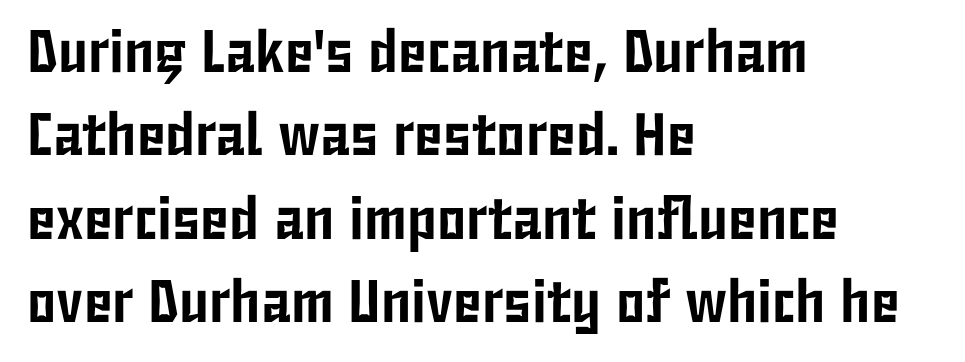
Q: Is the text italic (slanted)? A: No, it is upright.
Q: Is the typeface a serif or a sans-serif typeface? A: Sans-serif.
Q: Is the text underlined? A: No.
Q: How is the paragraph aligned? A: Left-aligned.
Q: Is the spacing between letters normal or unusually wide? A: Normal.
Q: Is the spacing between lines tight, normal or loose? A: Normal.
Q: Width (condensed, normal, or wide)? A: Condensed.
Q: Stroke contrast? A: Low.
Q: x-height? A: Medium.
Q: Monospaced? A: No.
